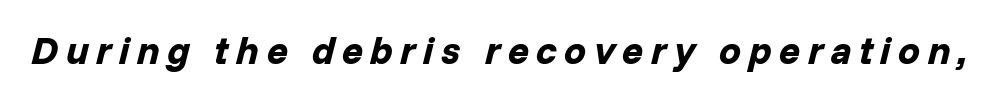
On the weight axis this lands at bold, roughly 700. It's the slanting kind of type. Honestly, there is no underline to notice here at all. Is this a fixed-width face? No — the glyphs have proportional, varying widths.
